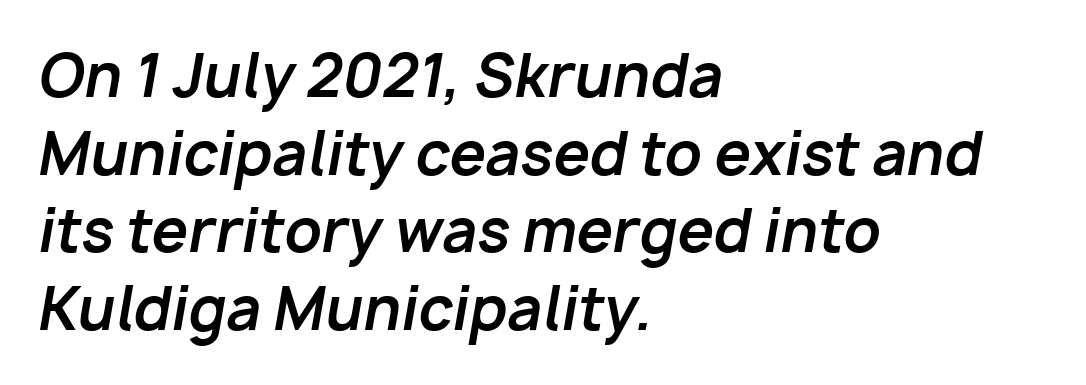
Q: Is the text bold? A: Yes.
Q: Is the text italic (slanted)? A: Yes, it leans right by about 10 degrees.
Q: Is the text underlined? A: No.
Q: How is the paragraph aligned? A: Left-aligned.
Q: Is the spacing between letters normal or unusually wide? A: Normal.
Q: Is the spacing between lines tight, normal or loose? A: Normal.
Q: Width (condensed, normal, or wide)? A: Normal.
Q: Stroke contrast? A: Low.
Q: x-height? A: Medium.
Q: Monospaced? A: No.
